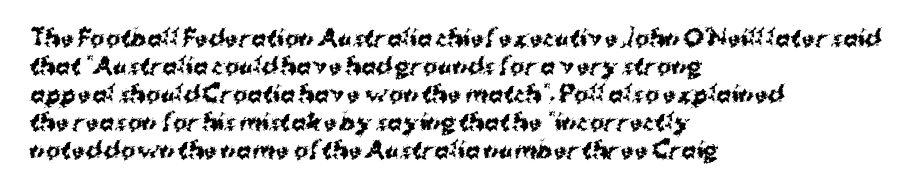
The image shows 22 px bold type; set left-aligned, normal line spacing (1.27x), normal letter spacing, not underlined.
